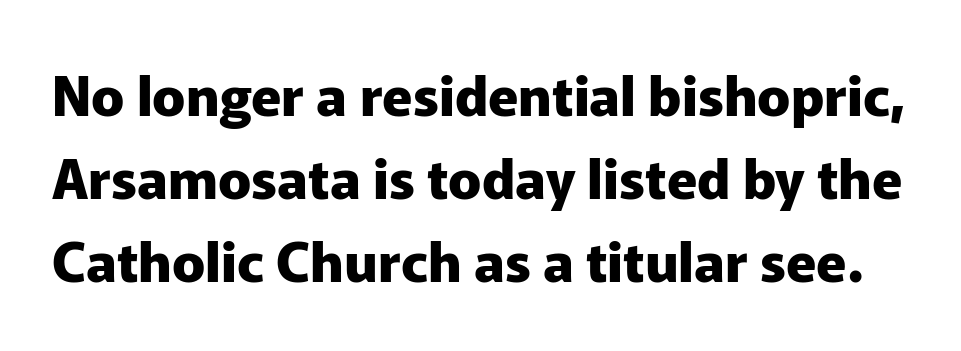
{"serif": "no", "italic": "no", "bold": "yes", "weight": "heavy", "width": "normal", "stroke_contrast": "low", "x_height": "medium", "monospaced": "no", "underline": "no", "line_spacing": "normal", "line_spacing_ratio": 1.51, "letter_spacing": "normal", "letter_spacing_em": 0.0, "glyph_px": 55}
